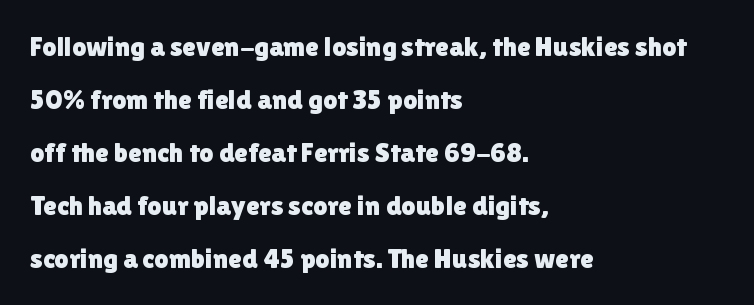
{"serif": "no", "italic": "no", "width": "normal", "x_height": "medium", "monospaced": "no", "underline": "no", "align": "left", "line_spacing_ratio": 1.89, "letter_spacing": "normal", "letter_spacing_em": 0.0, "glyph_px": 28}
